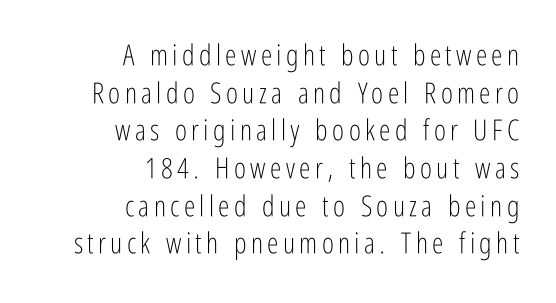
{"serif": "no", "italic": "no", "bold": "no", "weight": "light", "width": "condensed", "stroke_contrast": "low", "x_height": "medium", "monospaced": "no", "underline": "no", "align": "right", "line_spacing": "normal", "line_spacing_ratio": 1.3, "glyph_px": 29}
